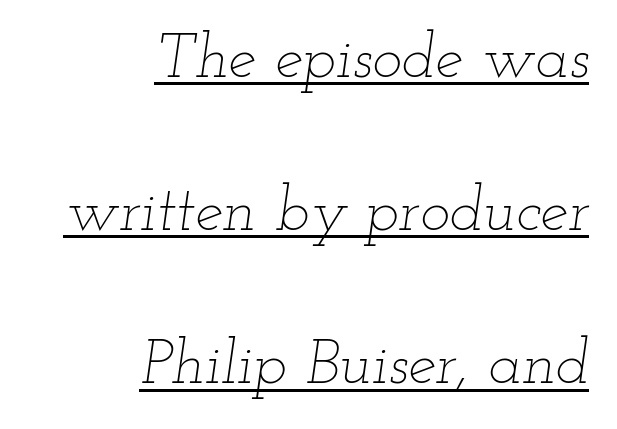
Q: Is the text bold? A: No.
Q: Is the text italic (slanted)? A: Yes, it leans right by about 12 degrees.
Q: Is the text underlined? A: Yes.
Q: How is the paragraph aligned? A: Right-aligned.
Q: Is the spacing between letters normal or unusually wide? A: Normal.
Q: Is the spacing between lines tight, normal or loose? A: Loose.
Q: Width (condensed, normal, or wide)? A: Wide.
Q: Stroke contrast? A: Low.
Q: x-height? A: Small.
Q: Monospaced? A: No.
